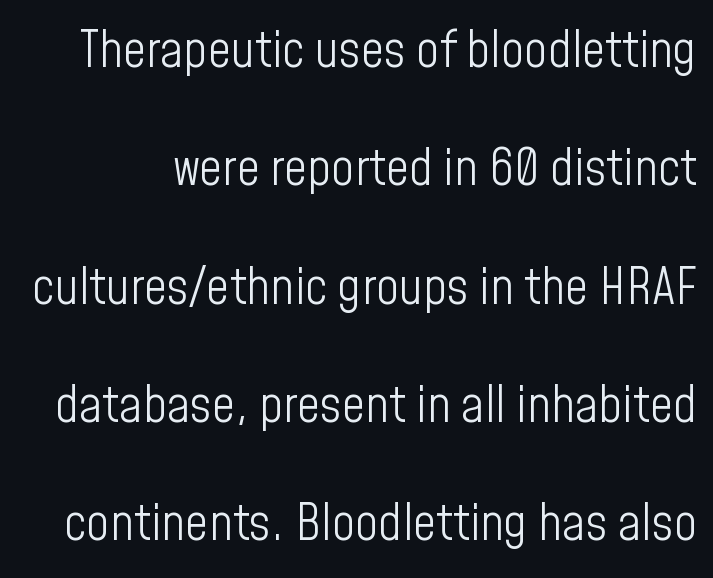
Short note: letters normally spaced. You can tell it's not italic because the verticals are truly vertical. The glyphs are unaccompanied by any horizontal stroke below them. You could not count columns in this text — the font is proportionally spaced.
